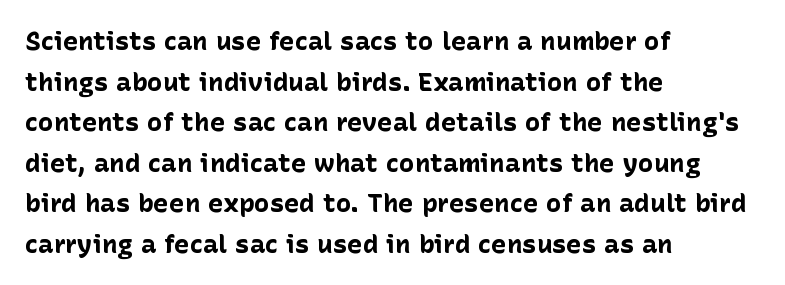
The image shows 26 px bold type, upright; set left-aligned, normal line spacing (1.56x), normal letter spacing, not underlined.
